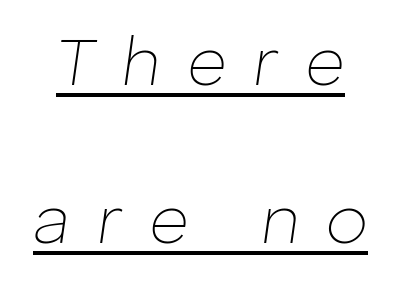
The image shows 68 px thin type, italic (leaning right); set loose line spacing (2.32x), unusually wide letter spacing (+0.39 em), underlined; low stroke contrast and a medium x-height.
